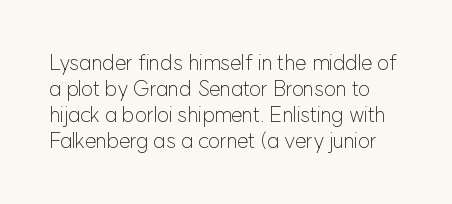
Descenders are the only things crossing below the line. A light-to-regular cut is what we see here. Between one letter and the next there's only the usual sliver of space. The lettering holds an erect, upright posture throughout.
